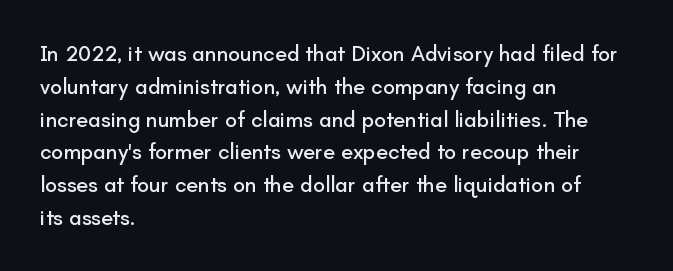
The specimen omits any rule beneath the text block's lines. Is the letter spacing exaggerated? No — it looks like the ordinary default. The typography opts for an upright posture over an oblique one. The rag falls on the right side of this text block. Baseline-to-baseline distance is the conventional proportion of letter height.
